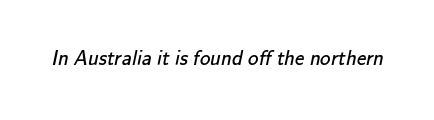
Students, note that the glyphs here touch the page at normal intervals. The typesetting does not lean heavy: it is not bold. Descender tails drop into unmarked territory.
